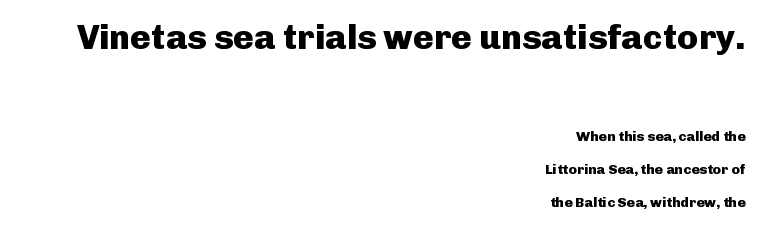
The image shows 35 px heavy sans-serif type, upright; set right-aligned, loose line spacing (2.37x), normal letter spacing, not underlined; the first (top) block is 2.5x larger; low stroke contrast and a medium x-height.
